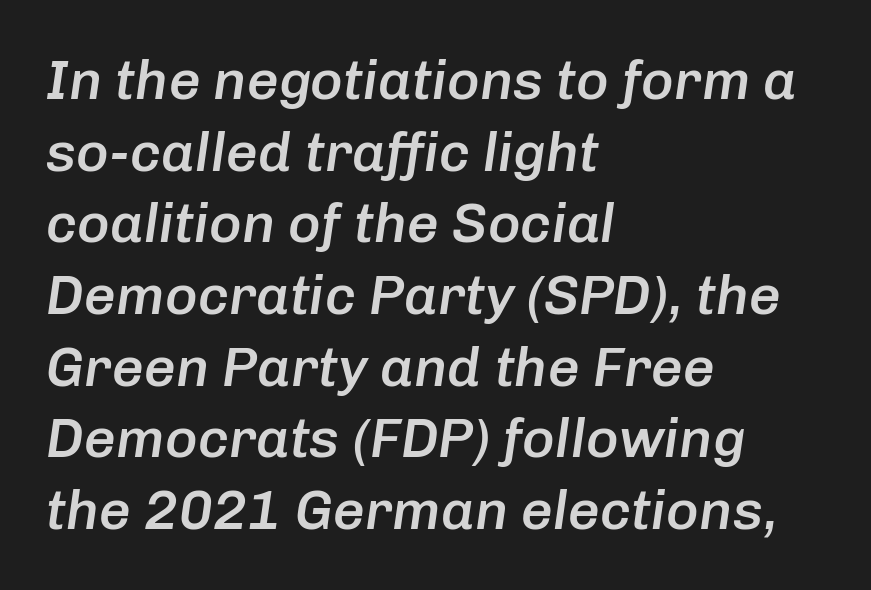
The image shows 56 px semibold type, italic (leaning right); set left-aligned, normal line spacing (1.28x), normal letter spacing, not underlined; low stroke contrast and a medium x-height.
